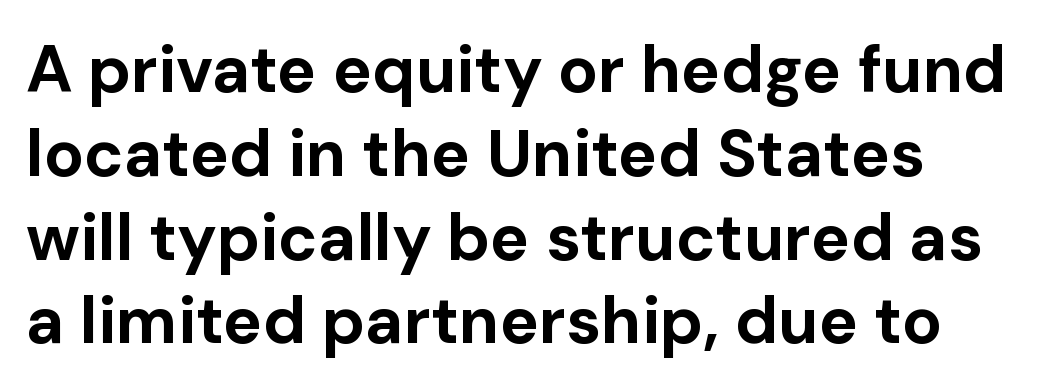
Q: Is the text bold? A: Yes.
Q: Is the text italic (slanted)? A: No, it is upright.
Q: Is the typeface a serif or a sans-serif typeface? A: Sans-serif.
Q: Is the text underlined? A: No.
Q: Is the spacing between letters normal or unusually wide? A: Normal.
Q: Is the spacing between lines tight, normal or loose? A: Normal.
Q: Width (condensed, normal, or wide)? A: Normal.
Q: Stroke contrast? A: Low.
Q: x-height? A: Medium.
Q: Monospaced? A: No.
